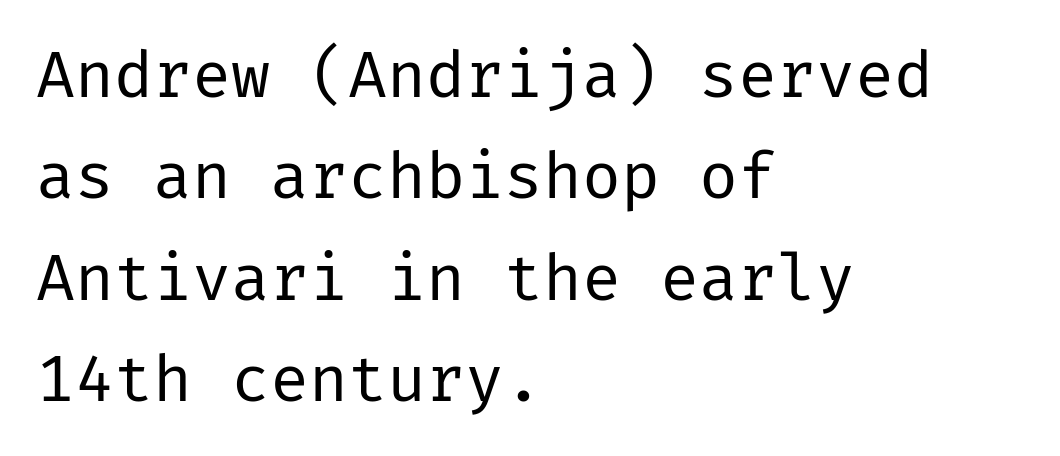
Every row of glyphs begins at an identical x-position on the left. The gaps between neighbouring characters are ordinary and unremarkable. The line-height multiplier appears to be the usual default. You can tell from the bare stems that sans-serif type was used. Letters rest on an invisible, unmarked baseline. The font's upright variant was chosen for this text.
